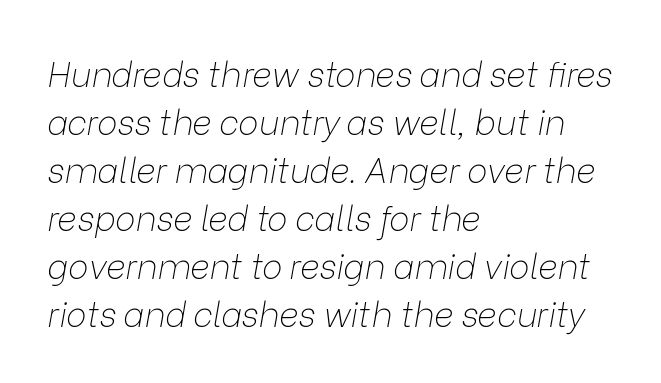
The image shows 34 px thin type, italic (leaning right); set left-aligned, normal line spacing (1.41x), normal letter spacing, not underlined; low stroke contrast and a medium x-height.
